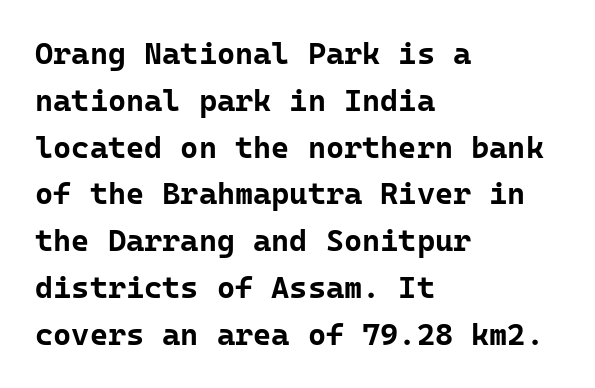
Q: Is the text bold? A: Yes.
Q: Is the text italic (slanted)? A: No, it is upright.
Q: Is the typeface a serif or a sans-serif typeface? A: Sans-serif.
Q: Is the text underlined? A: No.
Q: How is the paragraph aligned? A: Left-aligned.
Q: Is the spacing between letters normal or unusually wide? A: Normal.
Q: Is the spacing between lines tight, normal or loose? A: Normal.
Q: Width (condensed, normal, or wide)? A: Normal.
Q: Stroke contrast? A: Low.
Q: x-height? A: Medium.
Q: Monospaced? A: Yes.
